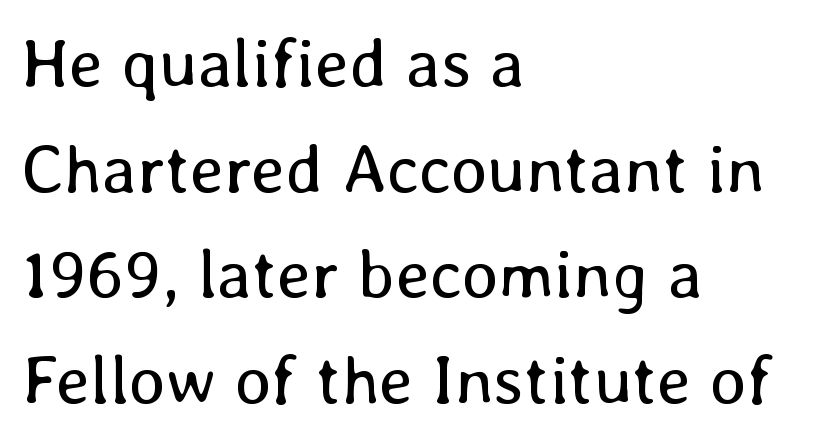
The image shows 69 px regular-weight type, upright; set left-aligned, normal line spacing (1.53x), normal letter spacing, not underlined; low stroke contrast and a medium x-height.
